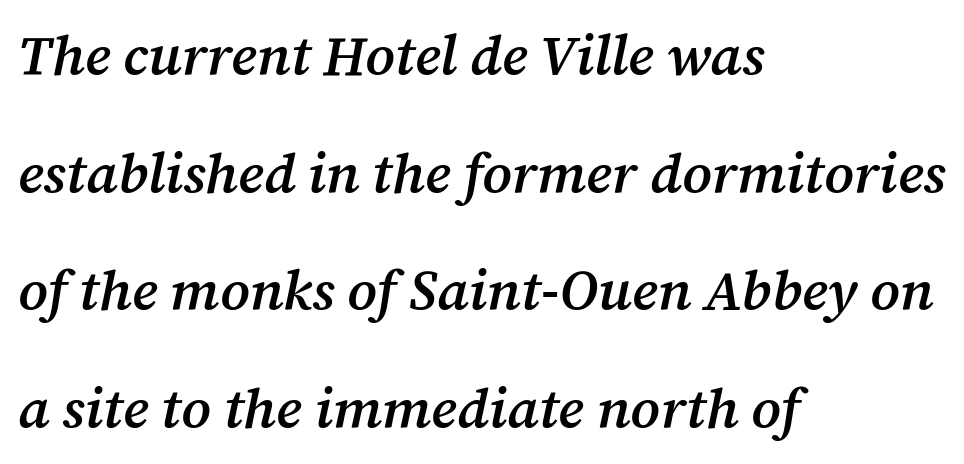
The letterforms sit shoulder to shoulder at normal distance. No word sits above an underline. Is this a sans? No — the strokes have serifs. Is this a fixed-width face? No — the glyphs have proportional, varying widths. Horizontal bands of white between lines are thick stripes.
